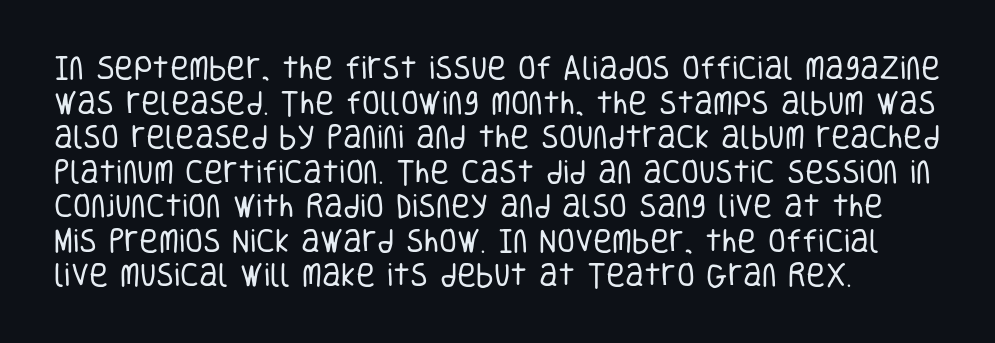
Q: Is the text bold? A: No.
Q: Is the text italic (slanted)? A: No, it is upright.
Q: Is the text underlined? A: No.
Q: How is the paragraph aligned? A: Left-aligned.
Q: Is the spacing between letters normal or unusually wide? A: Normal.
Q: Is the spacing between lines tight, normal or loose? A: Normal.
